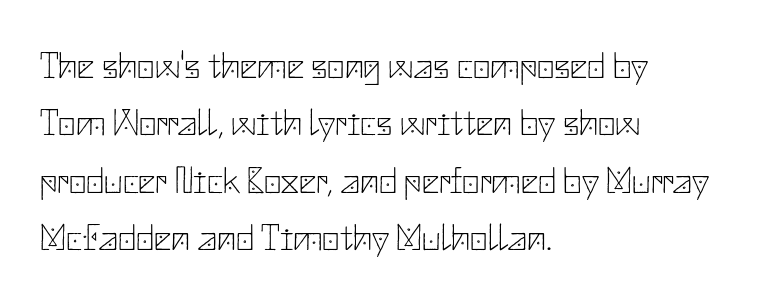
The image shows 38 px thin sans-serif type, upright; set left-aligned, normal line spacing (1.51x), normal letter spacing, not underlined; low stroke contrast and a small x-height.
